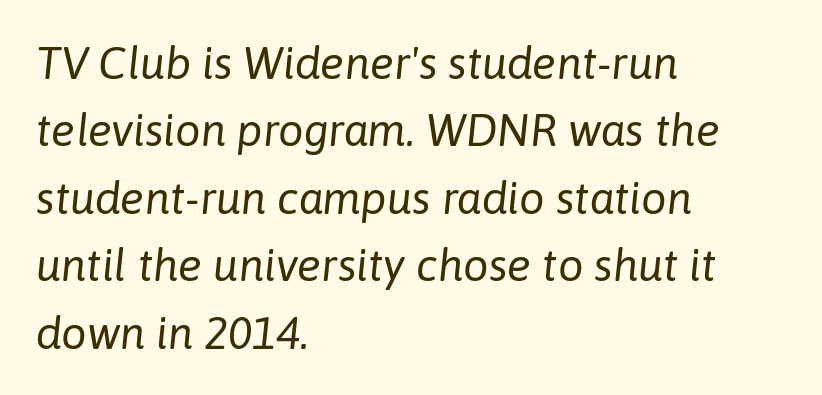
The image shows 45 px regular-weight type, italic (leaning right); set left-aligned, normal line spacing (1.5x), normal letter spacing, not underlined; low stroke contrast and a medium x-height.
